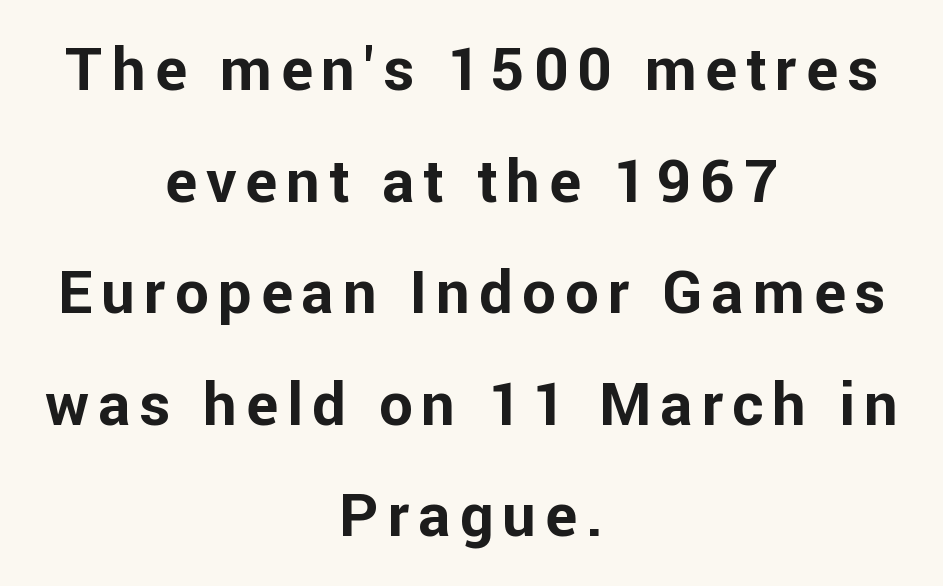
{"serif": "no", "italic": "no", "bold": "yes", "weight": "bold", "width": "normal", "stroke_contrast": "low", "x_height": "medium", "monospaced": "no", "underline": "no", "align": "center", "line_spacing_ratio": 1.86, "glyph_px": 60}
